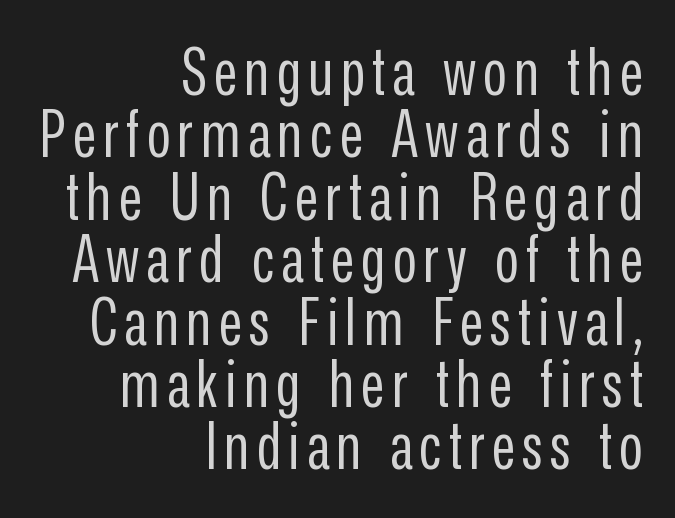
The compositor pushed each line to the right boundary. The letterforms sit at book weight or below. Closely set lines give the paragraph a compact silhouette. Italic: no, the glyphs are upright roman.
